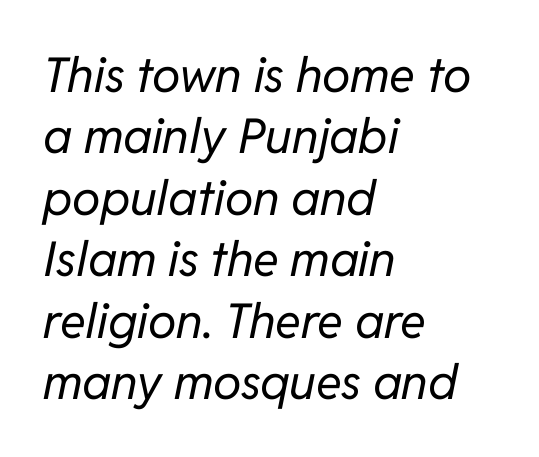
The rendering anchors every line to the left-hand side. Slant detected: the letters are inclined. Weight class: somewhere from thin through regular. A typesetter would call this proportional, since set widths differ per character.
